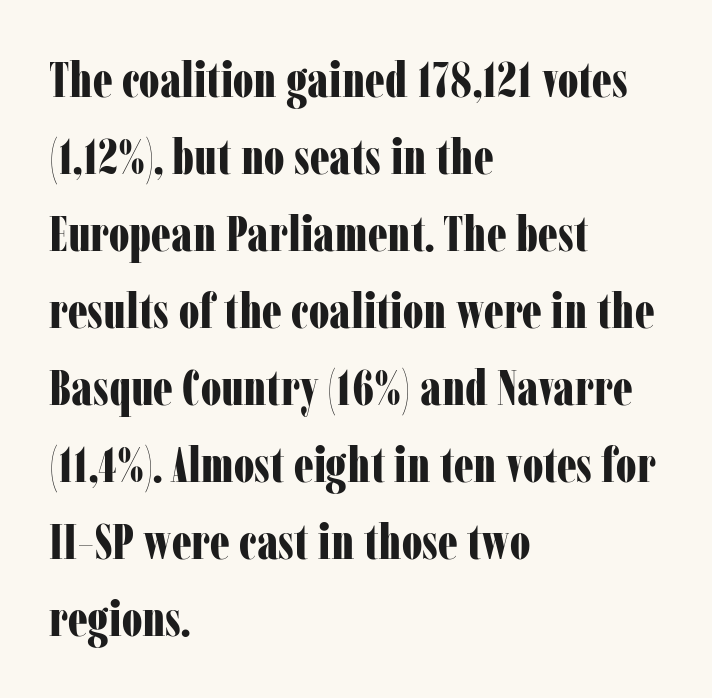
You could call the tracking neutral — neither tight nor loose. A clean baseline with only descenders dipping below it. Evenly set lines give the paragraph a standard silhouette. The specimen reads as upright at a glance. How heavy is the stroke? Heavy — this is a bold. The paragraph has a hard left edge and a soft right edge.
